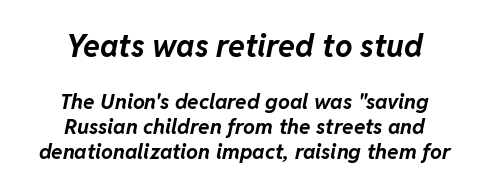
Q: Is the text bold? A: Yes.
Q: Is the text italic (slanted)? A: Yes, it leans right by about 11 degrees.
Q: Is the text underlined? A: No.
Q: How is the paragraph aligned? A: Centered.
Q: Is the spacing between letters normal or unusually wide? A: Normal.
Q: Which block of text is set in a larger size, the first (top) or the second (bottom)? A: The first (top) one.
Q: Width (condensed, normal, or wide)? A: Normal.
Q: Stroke contrast? A: Low.
Q: x-height? A: Medium.
Q: Monospaced? A: No.
